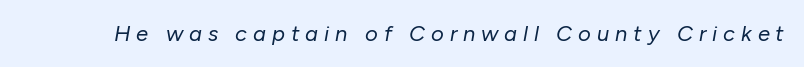
{"italic": "yes", "lean": "right", "slant_degrees": 10, "bold": "no", "underline": "no", "letter_spacing": "wide", "letter_spacing_em": 0.27, "glyph_px": 22}
